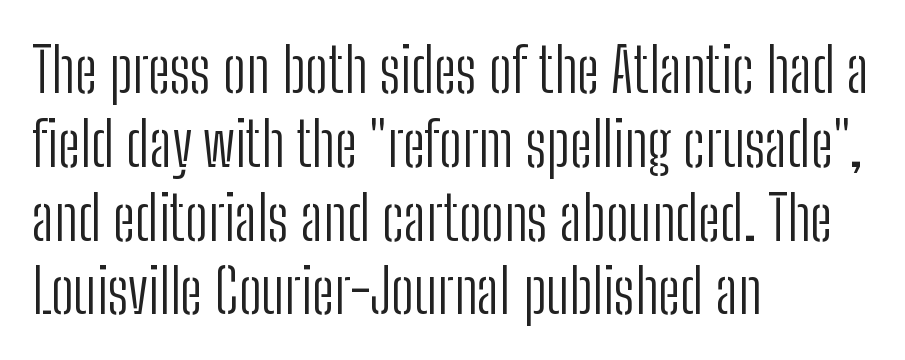
Q: Is the text bold? A: No.
Q: Is the text italic (slanted)? A: No, it is upright.
Q: Is the typeface a serif or a sans-serif typeface? A: Sans-serif.
Q: Is the text underlined? A: No.
Q: How is the paragraph aligned? A: Left-aligned.
Q: Is the spacing between letters normal or unusually wide? A: Normal.
Q: Width (condensed, normal, or wide)? A: Condensed.
Q: Stroke contrast? A: Low.
Q: x-height? A: Medium.
Q: Monospaced? A: No.
